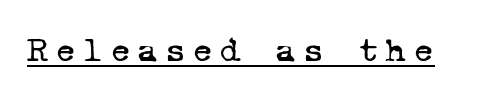
{"serif": "yes", "bold": "no", "weight": "regular", "width": "normal", "stroke_contrast": "low", "x_height": "medium", "monospaced": "yes", "underline": "yes", "glyph_px": 36}
